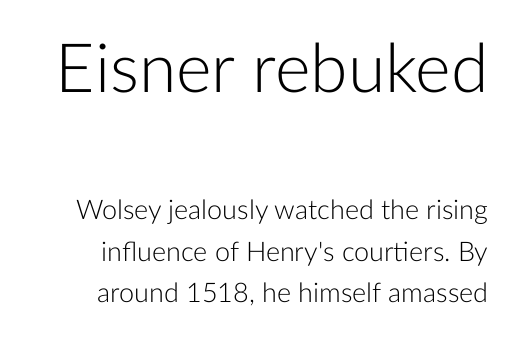
Q: Is the text bold? A: No.
Q: Is the text italic (slanted)? A: No, it is upright.
Q: Is the typeface a serif or a sans-serif typeface? A: Sans-serif.
Q: Is the text underlined? A: No.
Q: Is the spacing between letters normal or unusually wide? A: Normal.
Q: Is the spacing between lines tight, normal or loose? A: Normal.
Q: Which block of text is set in a larger size, the first (top) or the second (bottom)? A: The first (top) one.
Q: Width (condensed, normal, or wide)? A: Normal.
Q: Stroke contrast? A: Low.
Q: x-height? A: Medium.
Q: Monospaced? A: No.
